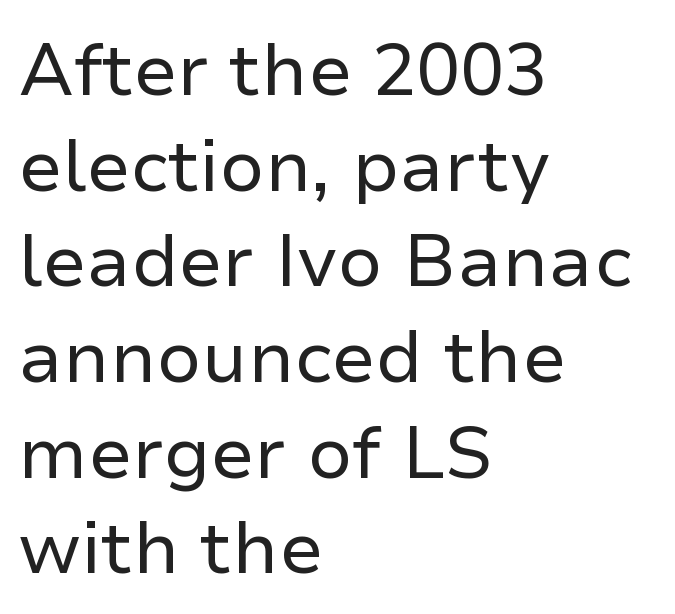
Here the designer chose a conventional face with non-uniform glyph widths. Summary of weight: not heavy and not bold. Rows of type keep a routine distance in the vertical direction. The passage is arranged the way most books set body copy — flush left. Is there any slant? The stems are plumb.
